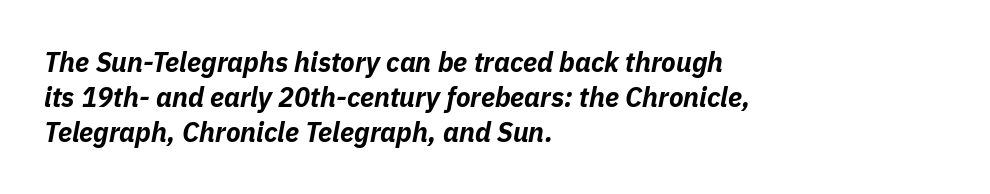
The font's italic variant was chosen for this text. Notice how the passage keeps a crisp vertical edge on the left only. Successive baselines arrive at the customary interval. In terms of weight, the rendering is a true, heavy bold. The gaps between neighbouring characters are ordinary and unremarkable.
